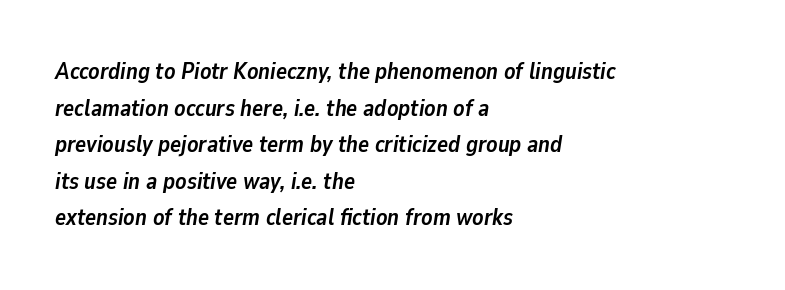
Descender tails drop into unmarked territory. Its strokes are broad and dark, the hallmark of bold type. Evenly set lines give the paragraph a standard silhouette. Between one letter and the next there's only the usual sliver of space. You can tell it's italic because the verticals aren't actually vertical. The lines in this sample share a left origin and differ only in where they stop.
